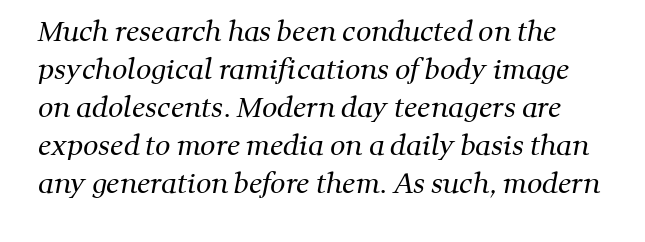
The image shows 27 px text type; set normal line spacing (1.41x), normal letter spacing, not underlined.
